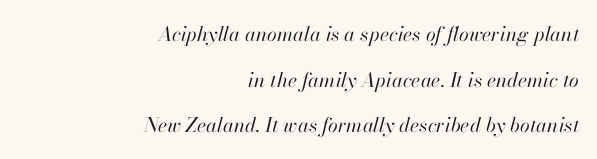
Q: Is the text bold? A: No.
Q: Is the text italic (slanted)? A: Yes, it leans right by about 13 degrees.
Q: Is the text underlined? A: No.
Q: How is the paragraph aligned? A: Right-aligned.
Q: Is the spacing between letters normal or unusually wide? A: Normal.
Q: Is the spacing between lines tight, normal or loose? A: Loose.
